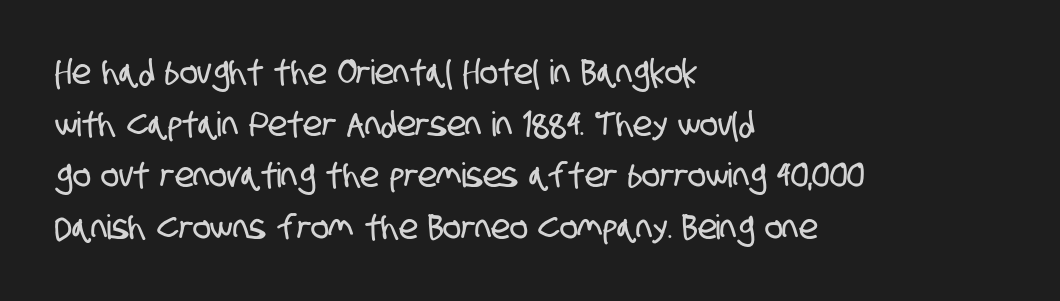
The image shows 34 px condensed sans-serif type; set left-aligned, normal line spacing (1.52x), normal letter spacing, not underlined; low stroke contrast and a large x-height.
